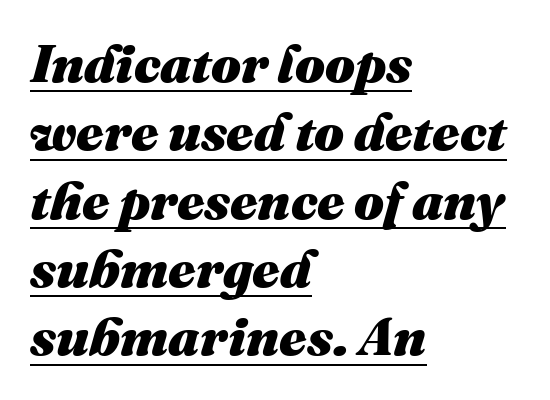
The image shows 53 px heavy type, italic (leaning right); set left-aligned, normal line spacing (1.29x), normal letter spacing, underlined; medium stroke contrast and a medium x-height.
